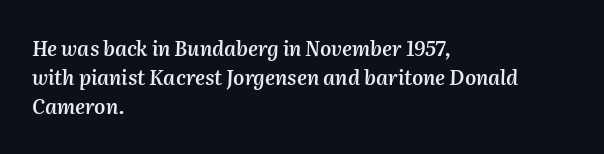
Q: Is the text bold? A: Semi-bold.
Q: Is the text italic (slanted)? A: Yes, it leans right by about 2 degrees.
Q: Is the text underlined? A: No.
Q: How is the paragraph aligned? A: Left-aligned.
Q: Is the spacing between letters normal or unusually wide? A: Normal.
Q: Is the spacing between lines tight, normal or loose? A: Normal.
